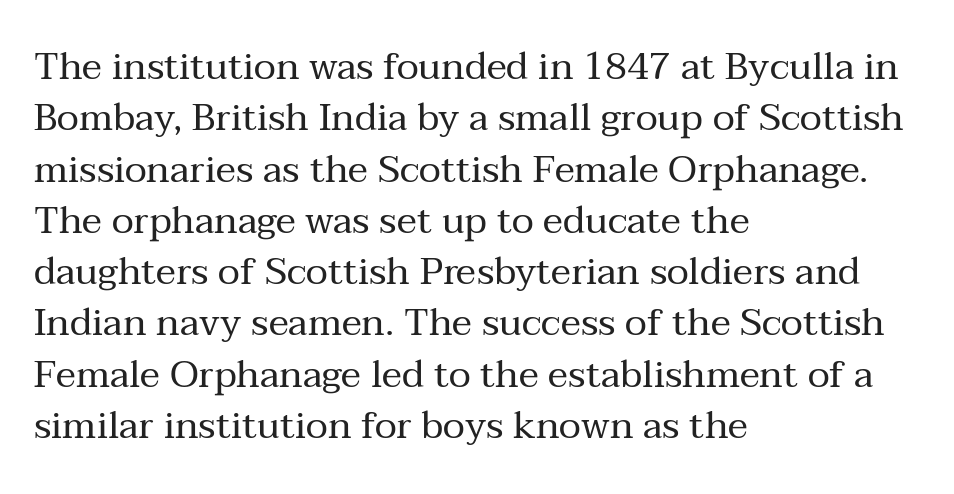
Q: Is the text bold? A: No.
Q: Is the text italic (slanted)? A: No, it is upright.
Q: Is the typeface a serif or a sans-serif typeface? A: Serif.
Q: Is the text underlined? A: No.
Q: How is the paragraph aligned? A: Left-aligned.
Q: Is the spacing between letters normal or unusually wide? A: Normal.
Q: Is the spacing between lines tight, normal or loose? A: Normal.
Q: Width (condensed, normal, or wide)? A: Normal.
Q: Stroke contrast? A: Medium.
Q: x-height? A: Medium.
Q: Monospaced? A: No.
